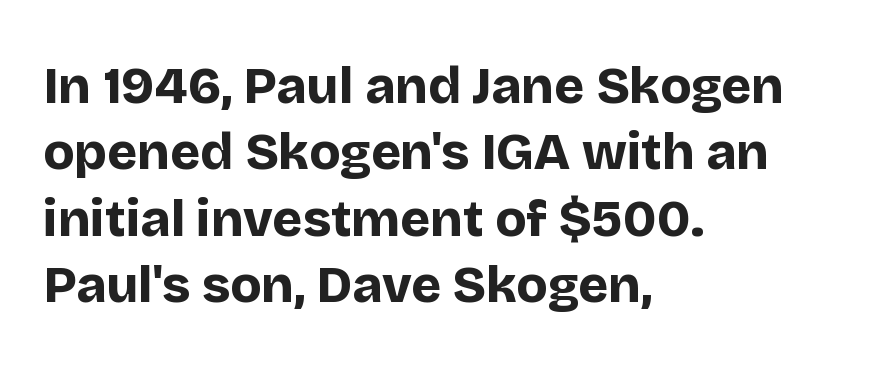
The image shows 51 px bold sans-serif type, upright; set left-aligned, normal line spacing (1.3x), normal letter spacing, not underlined; low stroke contrast and a large x-height.
